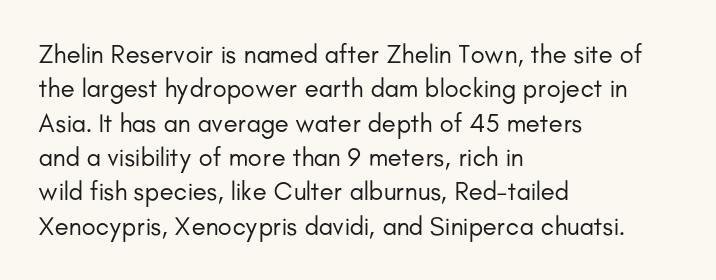
{"italic": "no", "bold": "no", "underline": "no", "align": "left", "line_spacing": "normal", "line_spacing_ratio": 1.32, "letter_spacing": "normal", "letter_spacing_em": 0.0, "glyph_px": 26}
